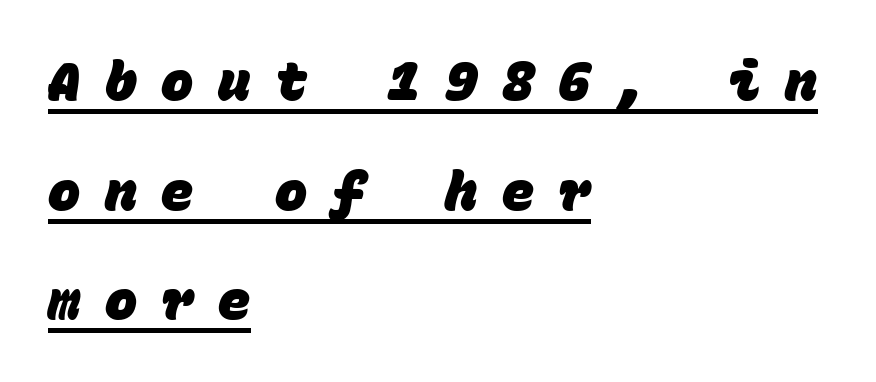
{"serif": "no", "bold": "yes", "weight": "heavy", "width": "normal", "stroke_contrast": "low", "x_height": "large", "monospaced": "yes", "underline": "yes", "align": "left", "line_spacing": "loose", "line_spacing_ratio": 2.03, "letter_spacing": "wide", "letter_spacing_em": 0.45, "glyph_px": 54}
